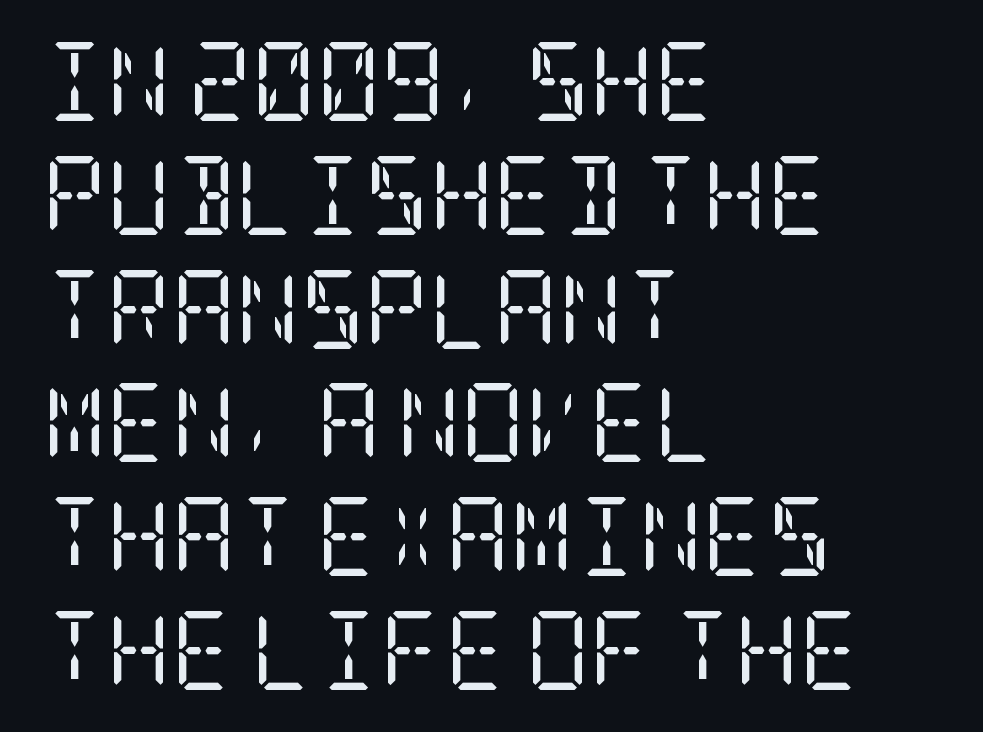
The image shows 79 px regular-weight, condensed serif type, upright; set left-aligned, normal line spacing (1.44x), normal letter spacing, not underlined; low stroke contrast and a large x-height.
